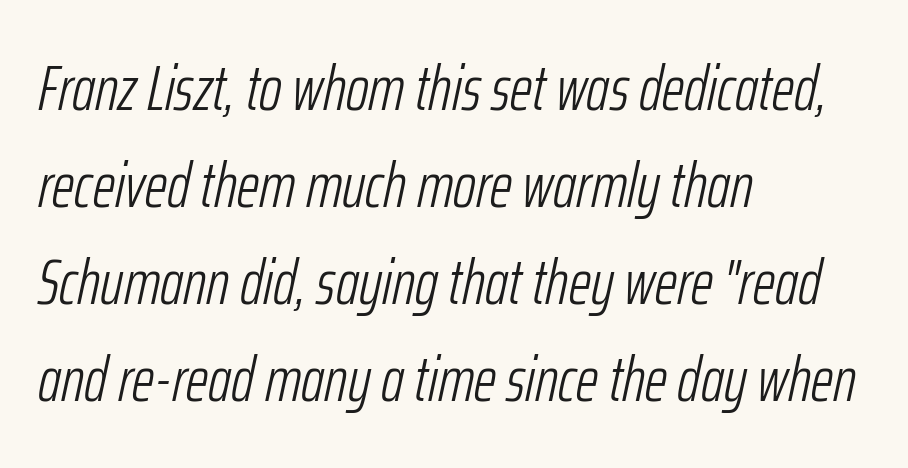
{"italic": "yes", "lean": "right", "slant_degrees": 12, "bold": "no", "weight": "light", "width": "condensed", "stroke_contrast": "low", "x_height": "medium", "monospaced": "no", "underline": "no", "align": "left", "line_spacing": "normal", "line_spacing_ratio": 1.54, "letter_spacing": "normal", "letter_spacing_em": 0.0, "glyph_px": 63}
